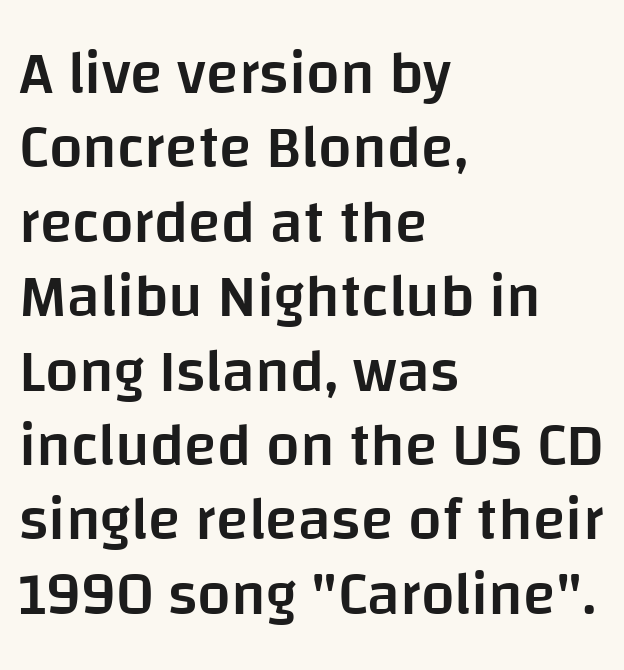
Q: Is the text bold? A: Semi-bold.
Q: Is the text italic (slanted)? A: No, it is upright.
Q: Is the typeface a serif or a sans-serif typeface? A: Sans-serif.
Q: Is the text underlined? A: No.
Q: How is the paragraph aligned? A: Left-aligned.
Q: Is the spacing between letters normal or unusually wide? A: Normal.
Q: Width (condensed, normal, or wide)? A: Normal.
Q: Stroke contrast? A: Low.
Q: x-height? A: Large.
Q: Monospaced? A: No.
